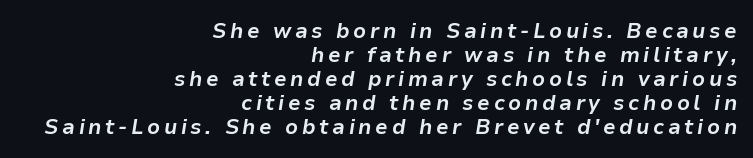
Q: Is the text bold? A: Yes.
Q: Is the text italic (slanted)? A: Yes, it leans right by about 9 degrees.
Q: Is the text underlined? A: No.
Q: How is the paragraph aligned? A: Right-aligned.
Q: Is the spacing between lines tight, normal or loose? A: Tight.
